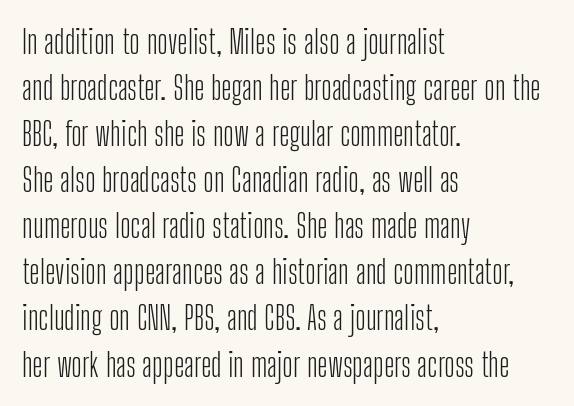
The image shows 32 px light, condensed sans-serif type, upright; set left-aligned, normal line spacing (1.44x), normal letter spacing, not underlined; low stroke contrast and a medium x-height.
